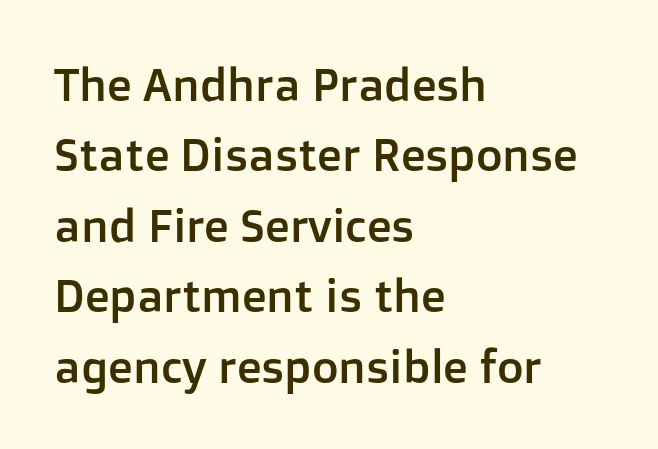
The image shows 46 px sans-serif type, upright; set left-aligned, normal line spacing (1.53x), normal letter spacing, not underlined; low stroke contrast and a medium x-height.
